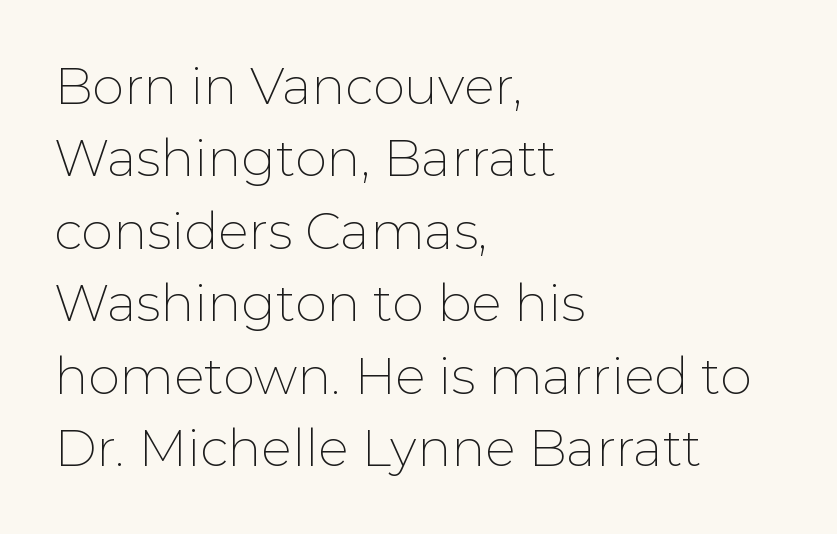
Q: Is the text bold? A: No.
Q: Is the text italic (slanted)? A: No, it is upright.
Q: Is the typeface a serif or a sans-serif typeface? A: Sans-serif.
Q: Is the text underlined? A: No.
Q: How is the paragraph aligned? A: Left-aligned.
Q: Is the spacing between letters normal or unusually wide? A: Normal.
Q: Is the spacing between lines tight, normal or loose? A: Normal.
Q: Width (condensed, normal, or wide)? A: Normal.
Q: Stroke contrast? A: Low.
Q: x-height? A: Medium.
Q: Monospaced? A: No.
